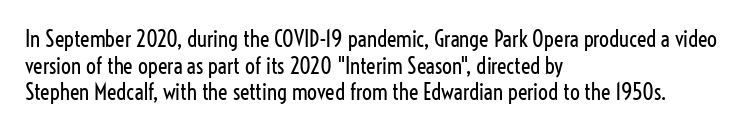
The face used here is rendered with its standard letterfit. The rag falls on the right side of this text block. The typeface has the unassuming heft of standard copy or less. Italic: no, the glyphs are upright roman.
